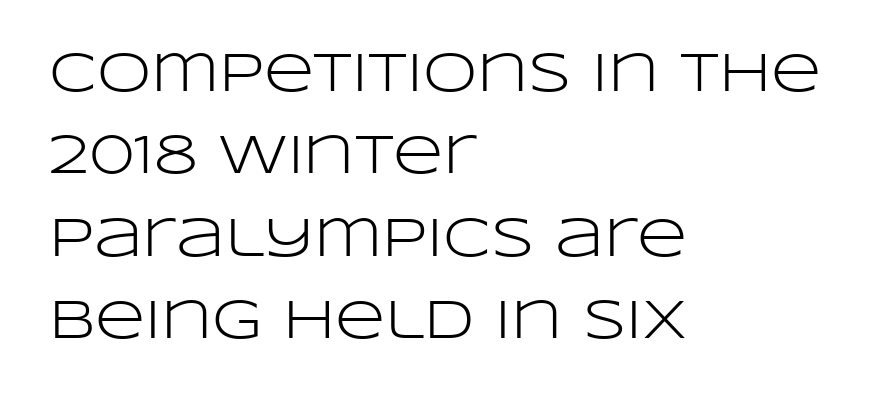
{"serif": "no", "italic": "no", "bold": "no", "weight": "light", "width": "wide", "stroke_contrast": "low", "x_height": "large", "monospaced": "no", "underline": "no", "align": "left", "line_spacing": "normal", "line_spacing_ratio": 1.5, "letter_spacing": "normal", "letter_spacing_em": 0.0, "glyph_px": 55}
